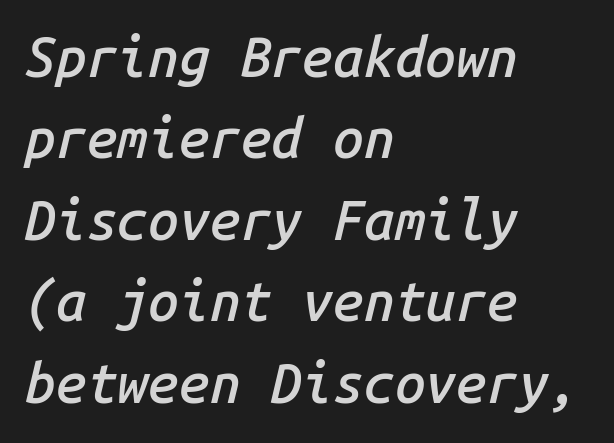
Q: Is the text bold? A: Semi-bold.
Q: Is the text italic (slanted)? A: Yes, it leans right by about 14 degrees.
Q: Is the text underlined? A: No.
Q: How is the paragraph aligned? A: Left-aligned.
Q: Is the spacing between letters normal or unusually wide? A: Normal.
Q: Is the spacing between lines tight, normal or loose? A: Normal.
Q: Width (condensed, normal, or wide)? A: Normal.
Q: Stroke contrast? A: Low.
Q: x-height? A: Medium.
Q: Monospaced? A: Yes.
